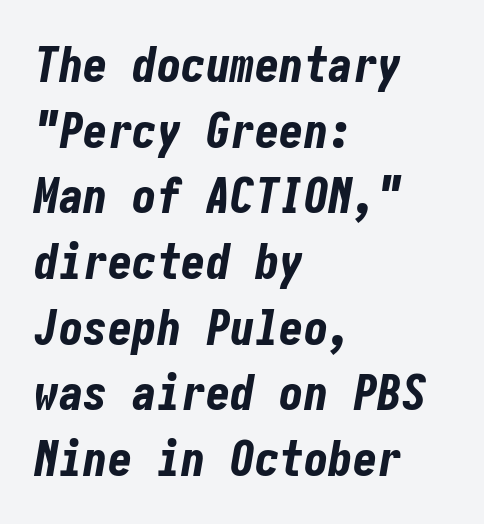
Q: Is the text bold? A: Yes.
Q: Is the text italic (slanted)? A: Yes, it leans right by about 10 degrees.
Q: Is the text underlined? A: No.
Q: How is the paragraph aligned? A: Left-aligned.
Q: Is the spacing between letters normal or unusually wide? A: Normal.
Q: Is the spacing between lines tight, normal or loose? A: Normal.
Q: Width (condensed, normal, or wide)? A: Condensed.
Q: Stroke contrast? A: Low.
Q: x-height? A: Medium.
